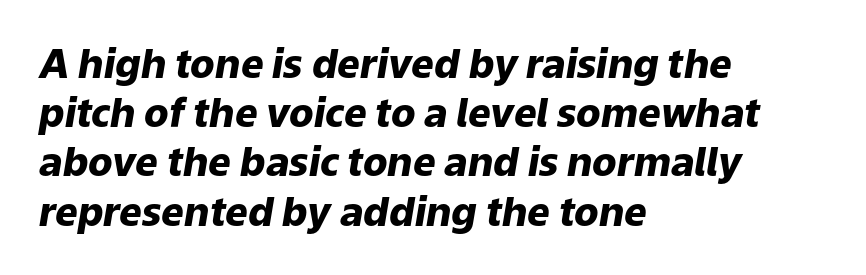
Q: Is the text bold? A: Yes.
Q: Is the text italic (slanted)? A: Yes, it leans right by about 9 degrees.
Q: Is the text underlined? A: No.
Q: How is the paragraph aligned? A: Left-aligned.
Q: Is the spacing between letters normal or unusually wide? A: Normal.
Q: Width (condensed, normal, or wide)? A: Normal.
Q: Stroke contrast? A: Low.
Q: x-height? A: Medium.
Q: Monospaced? A: No.
